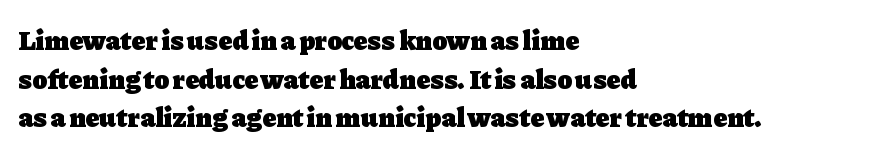
The image shows 28 px heavy serif type, upright; set left-aligned, normal line spacing (1.38x), normal letter spacing, not underlined; low stroke contrast and a medium x-height.
